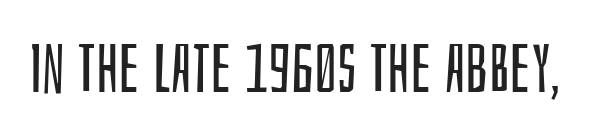
I'd call this a sans setting — the letters go barefoot. How are the letters spaced? Ordinarily, with no added tracking. Posture: straight, roman, zero tilt. The rendering uses natural spacing where letterforms have individual widths. A clean baseline with only descenders dipping below it. Is this a heavy cut? Hardly; it is regular or lighter.
